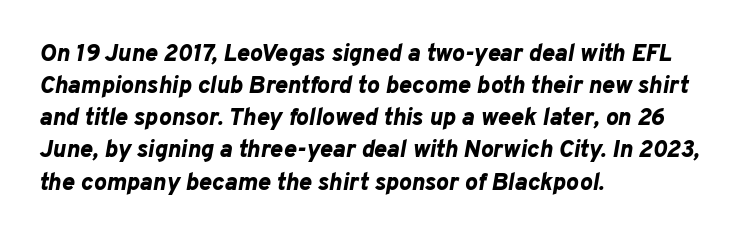
The image shows 24 px bold type, italic (leaning right); set left-aligned, normal line spacing (1.34x), normal letter spacing, not underlined.
